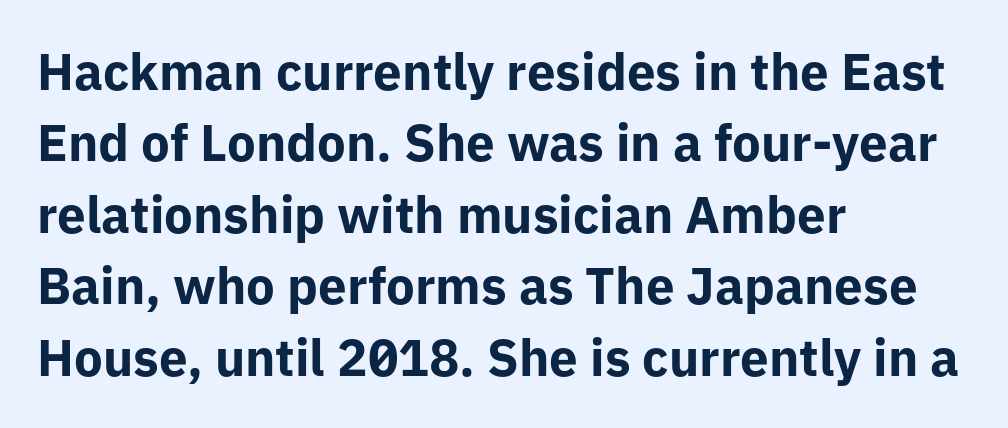
The image shows 51 px bold sans-serif type, upright; set left-aligned, normal line spacing (1.4x), normal letter spacing, not underlined; low stroke contrast and a medium x-height.
